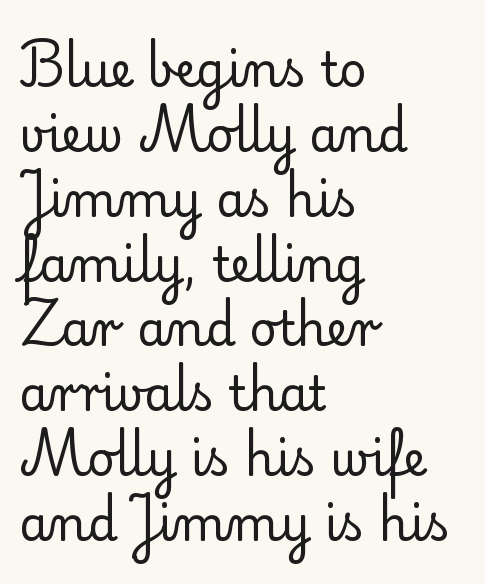
{"serif": "yes", "italic": "no", "bold": "no", "weight": "regular", "width": "normal", "stroke_contrast": "low", "x_height": "small", "monospaced": "no", "underline": "no", "align": "left", "line_spacing": "normal", "line_spacing_ratio": 1.38, "letter_spacing": "normal", "letter_spacing_em": 0.0, "glyph_px": 47}
